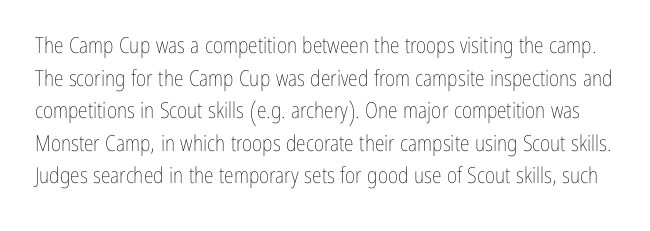
No heavy texture on the line: the type isn't bold. Vertical strokes here are truly vertical. Honestly, there is no underline to notice here at all. Vertical spacing — default. Look at the tracking — it's just the regular setting, nothing added.
